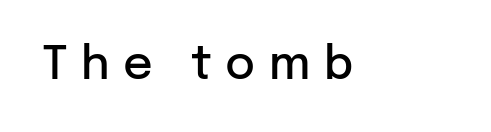
The image shows 46 px semibold sans-serif type, upright; set unusually wide letter spacing (+0.29 em), not underlined; low stroke contrast and a medium x-height.
